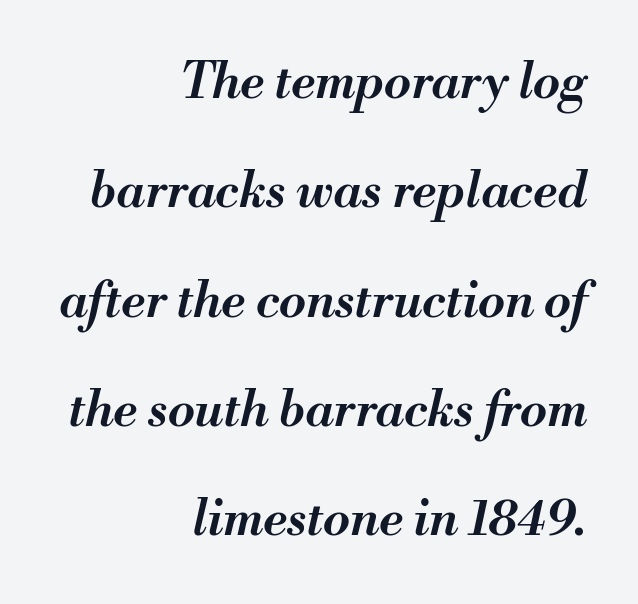
{"italic": "yes", "lean": "right", "slant_degrees": 13, "bold": "semi", "weight": "semibold", "width": "normal", "stroke_contrast": "medium", "x_height": "small", "monospaced": "no", "underline": "no", "align": "right", "line_spacing": "loose", "line_spacing_ratio": 2.23, "letter_spacing": "normal", "letter_spacing_em": 0.0, "glyph_px": 49}
